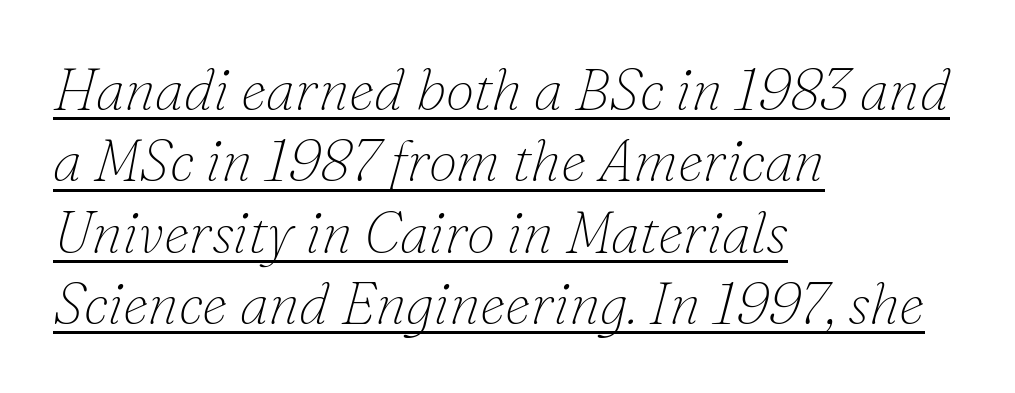
The image shows 58 px thin serif type, italic (leaning right); set left-aligned, line spacing 1.23x, normal letter spacing, underlined; low stroke contrast and a small x-height.
